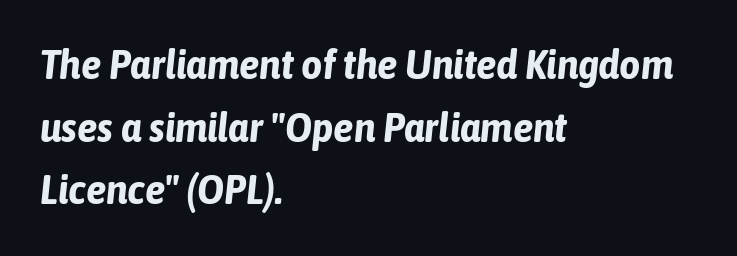
Q: Is the text bold? A: Yes.
Q: Is the text italic (slanted)? A: Yes, it leans right by about 6 degrees.
Q: Is the text underlined? A: No.
Q: How is the paragraph aligned? A: Left-aligned.
Q: Is the spacing between letters normal or unusually wide? A: Normal.
Q: Is the spacing between lines tight, normal or loose? A: Normal.
Q: Width (condensed, normal, or wide)? A: Condensed.
Q: Stroke contrast? A: Low.
Q: x-height? A: Medium.
Q: Monospaced? A: No.
